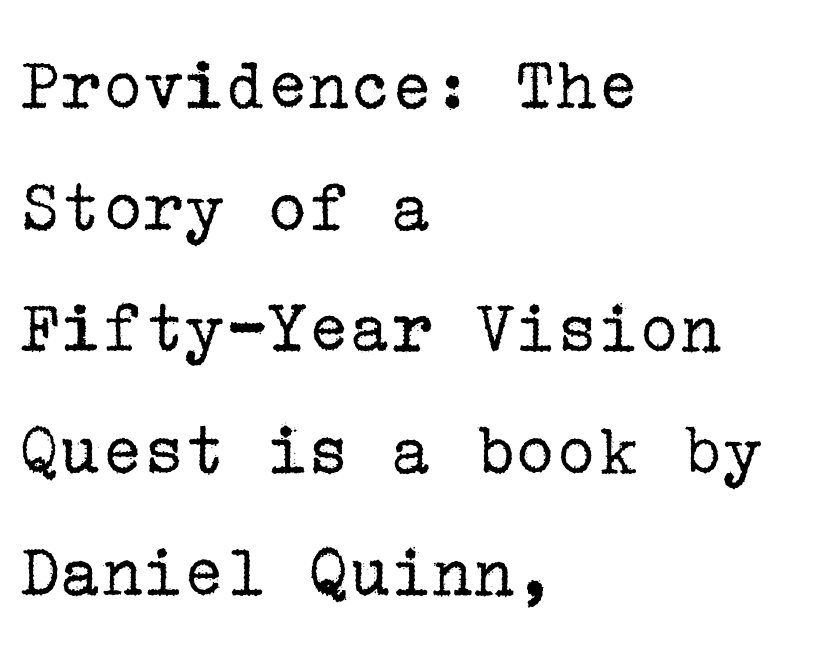
The lines are quadded left. Observe the serifs anchoring each vertical stroke in this sample. A typesetter would mark this as roman, not italic. A typesetter would call this leading conventional body-copy spacing. How are the letters spaced? Ordinarily, with no added tracking.
